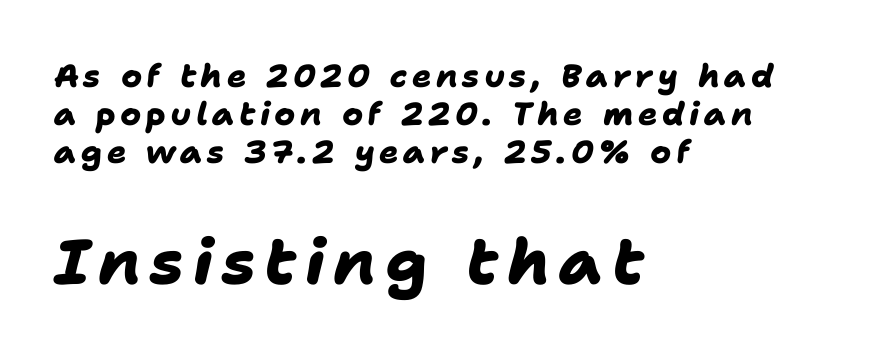
The letters carry no serifs — their stems end cleanly without finishing strokes. Casual observation: everything's shoved over to the left. Looks like regular typesetting: each glyph gets only the width it needs. Heavy-handed strokes throughout: this text is bold. A bare baseline throughout the passage. Note: smaller setting up top, larger setting below.
